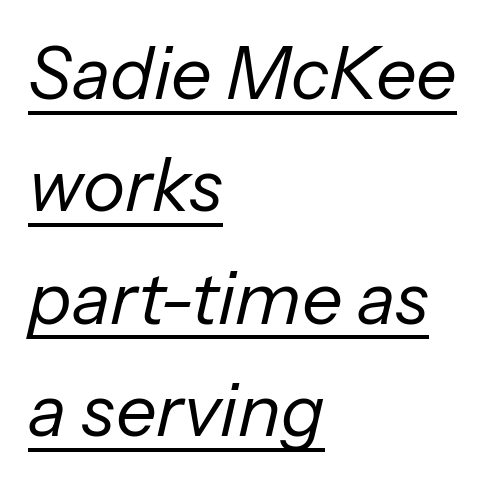
The image shows 72 px regular-weight type, italic (leaning right); set left-aligned, normal line spacing (1.56x), normal letter spacing, underlined; low stroke contrast and a medium x-height.
